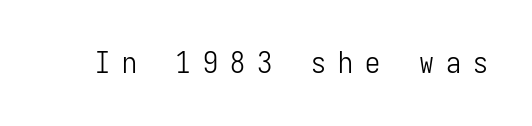
{"serif": "no", "italic": "no", "bold": "no", "weight": "light", "width": "condensed", "stroke_contrast": "low", "x_height": "medium", "monospaced": "yes", "underline": "no", "letter_spacing": "wide", "letter_spacing_em": 0.4, "glyph_px": 30}
